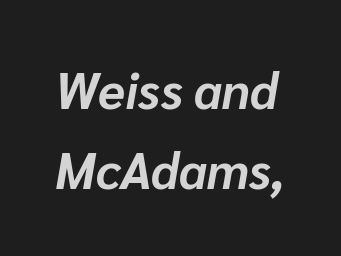
These lines carry a lot of weight — the face is fully bold. Proportional: the letters do not fall into vertical columns. You could call the tracking neutral — neither tight nor loose. The passage shown is not underscored anywhere.
